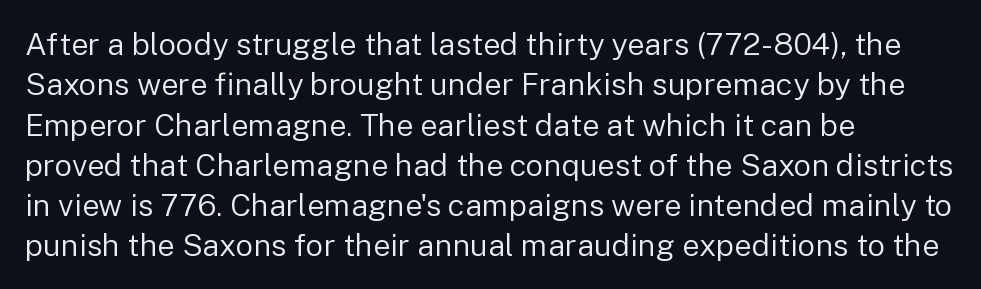
Descender tails drop into unmarked territory. Is the block centered? No — it sits flush against the left margin. You can tell it's not italic because the verticals are truly vertical. Do the characters align in a grid? No, the font is proportional.
